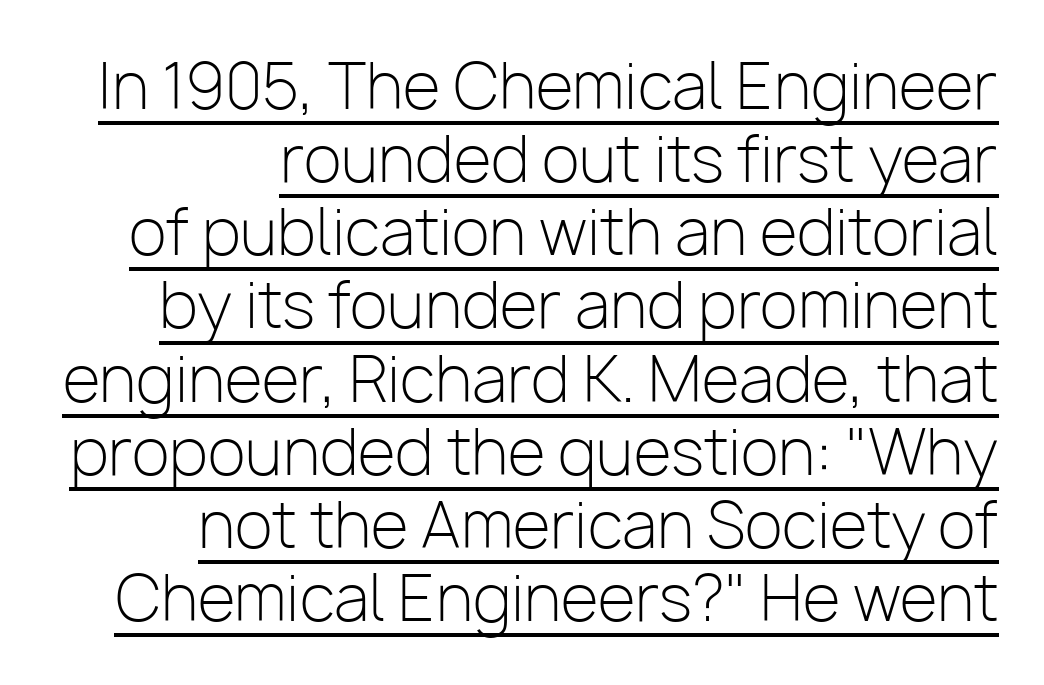
Q: Is the text bold? A: No.
Q: Is the text italic (slanted)? A: No, it is upright.
Q: Is the typeface a serif or a sans-serif typeface? A: Sans-serif.
Q: Is the text underlined? A: Yes.
Q: How is the paragraph aligned? A: Right-aligned.
Q: Is the spacing between letters normal or unusually wide? A: Normal.
Q: Width (condensed, normal, or wide)? A: Normal.
Q: Stroke contrast? A: Low.
Q: x-height? A: Medium.
Q: Monospaced? A: No.
